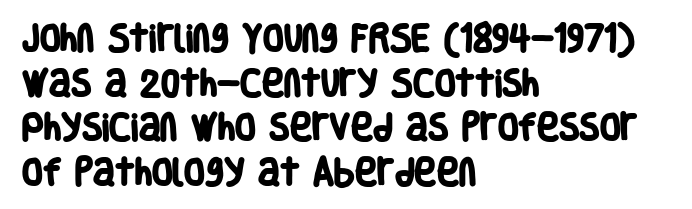
{"serif": "no", "bold": "yes", "weight": "heavy", "width": "condensed", "stroke_contrast": "low", "x_height": "large", "monospaced": "no", "underline": "no", "align": "left", "line_spacing": "normal", "line_spacing_ratio": 1.49, "letter_spacing": "normal", "letter_spacing_em": 0.0, "glyph_px": 30}
